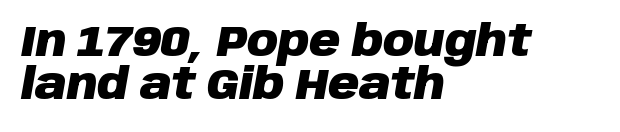
Tracking value appears to be zero — textbook default spacing. Any mark beneath the type? The region is blank. The block of text is dense from top to bottom, with scant space between rows. Students, this is bold: see how much ink each stroke carries. The font's italic variant was chosen for this text. Layout note: lines flush left.
